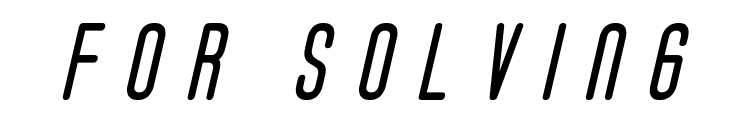
Q: Is the text bold? A: No.
Q: Is the typeface a serif or a sans-serif typeface? A: Sans-serif.
Q: Is the text underlined? A: No.
Q: Is the spacing between letters normal or unusually wide? A: Unusually wide.
Q: Width (condensed, normal, or wide)? A: Condensed.
Q: Stroke contrast? A: Low.
Q: x-height? A: Large.
Q: Monospaced? A: No.
